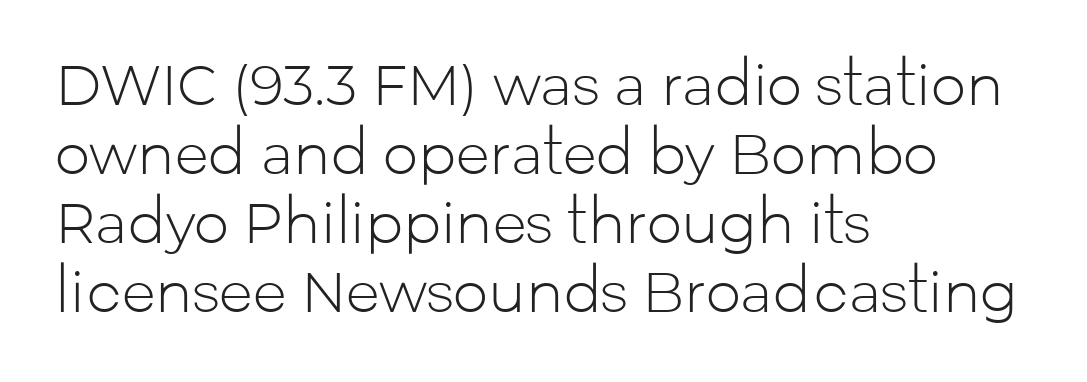
{"serif": "no", "italic": "no", "bold": "no", "weight": "light", "width": "normal", "stroke_contrast": "low", "x_height": "medium", "monospaced": "no", "underline": "no", "align": "left", "line_spacing_ratio": 1.23, "letter_spacing": "normal", "letter_spacing_em": 0.0, "glyph_px": 56}
